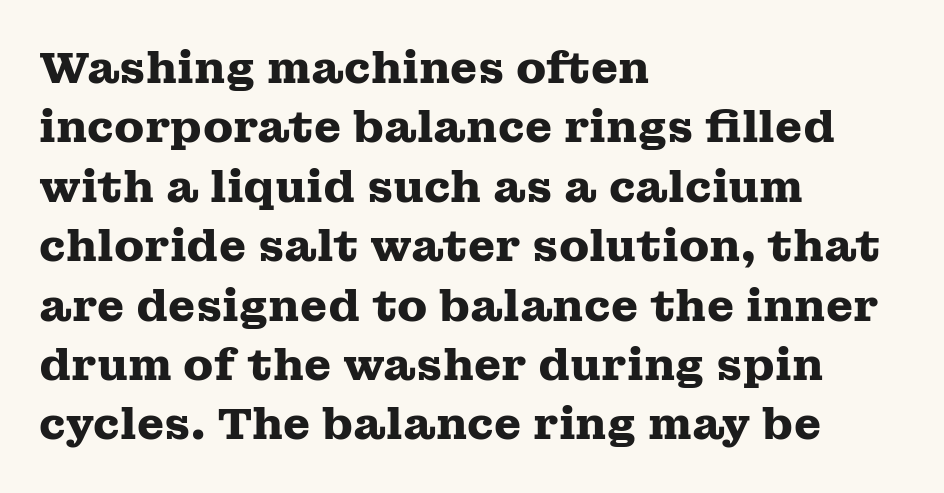
The tracking reads as untouched default to a designer's eye. Small tapered or slab feet sit at the stroke ends, so this counts as serif. Alignment: flush left. Heft: maximum for text — a bold.
